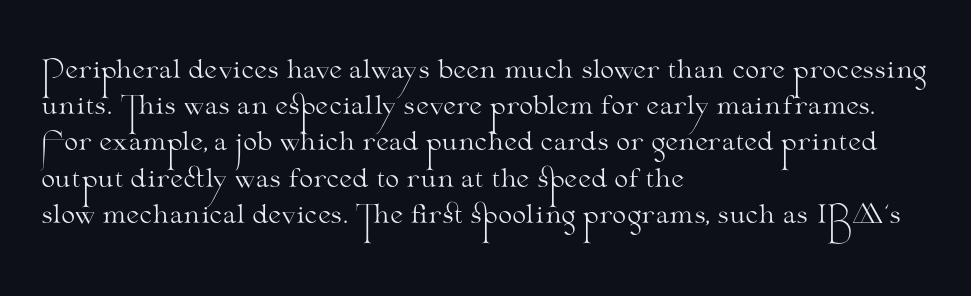
The cut favours lightness, reaching ordinary text weight at its darkest. Left-aligned paragraph, ragged on the right. There is no visible air inserted between adjacent glyphs. Has an underline been added? It has not. Upright lettering throughout. Leading matches the norm, producing a regular column.
